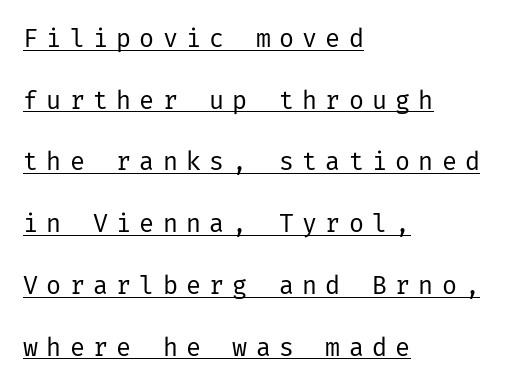
{"italic": "no", "bold": "no", "underline": "yes", "align": "left", "line_spacing": "loose", "line_spacing_ratio": 2.47, "letter_spacing": "wide", "letter_spacing_em": 0.33, "glyph_px": 25}
